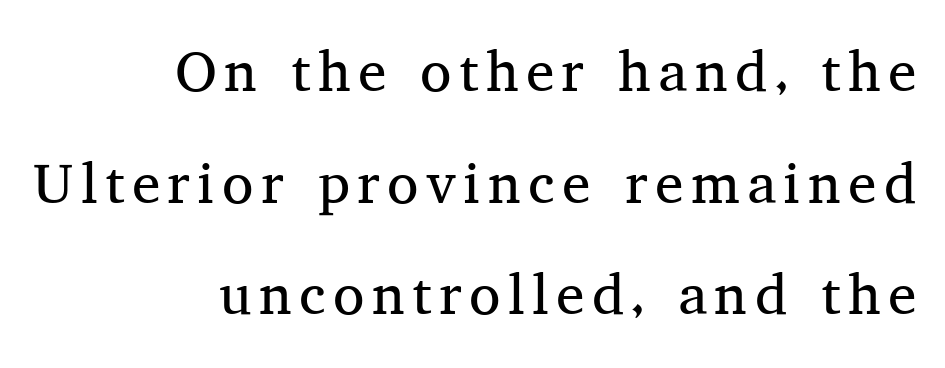
The image shows 57 px regular-weight serif type, upright; set right-aligned, loose line spacing (1.96x), not underlined; medium stroke contrast and a medium x-height.
